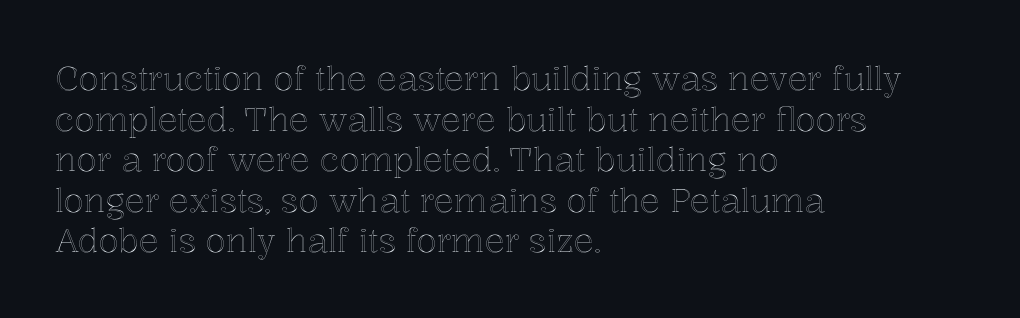
Q: Is the text italic (slanted)? A: No, it is upright.
Q: Is the text underlined? A: No.
Q: How is the paragraph aligned? A: Left-aligned.
Q: Is the spacing between letters normal or unusually wide? A: Normal.
Q: Width (condensed, normal, or wide)? A: Normal.
Q: x-height? A: Medium.
Q: Monospaced? A: No.
